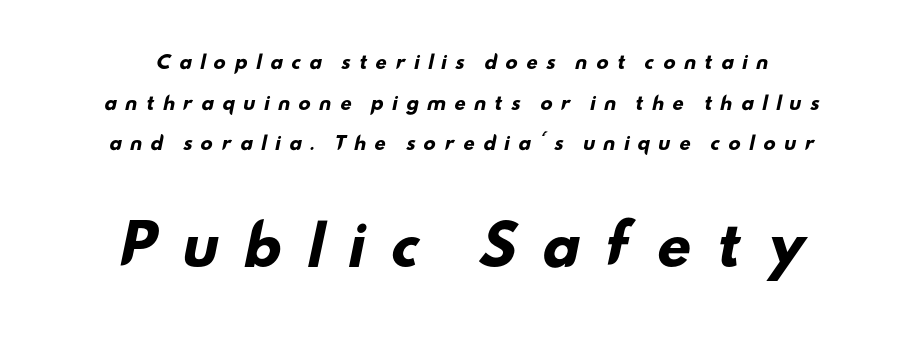
The image shows 54 px heavy, wide sans-serif type; set centered, loose line spacing (2.26x), unusually wide letter spacing (+0.44 em), not underlined; the second (bottom) block is 3.0x larger; low stroke contrast and a small x-height.
